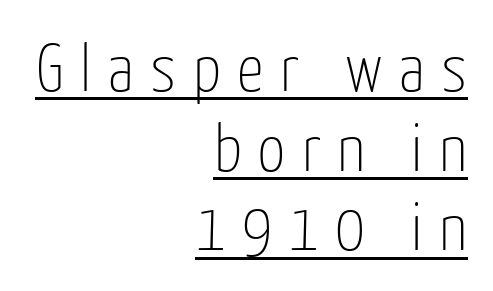
A quiet, ordinary-to-light weight characterises the typeface. Between one letter and the next there's a generous, obvious gap. No feet cap the strokes, marking this as sans-serif type. These lines stack with their right ends in a neat column. The words here are underlined.
